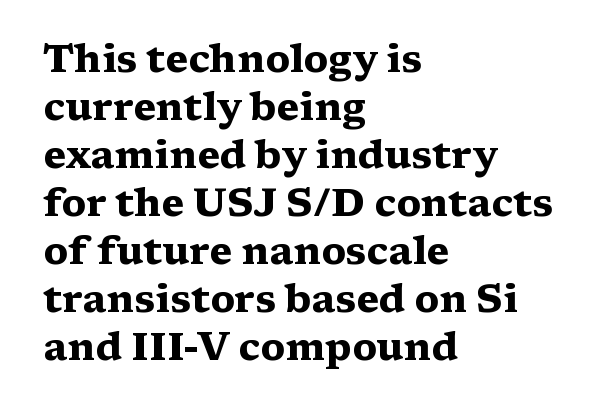
Spacing verdict: proportional, widths tailored to each character. Each letter's strokes conclude with small projecting serifs. Is the block centered? No — it sits flush against the left margin. Rule under the text: the space is simply empty. Italic? Not at all — the glyphs are vertical. These lines carry a lot of weight — the face is fully bold.
